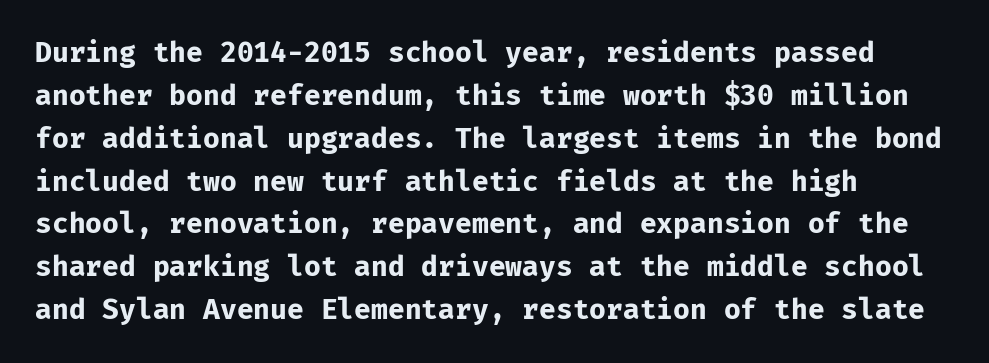
Q: Is the text bold? A: Yes.
Q: Is the text italic (slanted)? A: No, it is upright.
Q: Is the typeface a serif or a sans-serif typeface? A: Sans-serif.
Q: Is the text underlined? A: No.
Q: How is the paragraph aligned? A: Left-aligned.
Q: Is the spacing between letters normal or unusually wide? A: Normal.
Q: Is the spacing between lines tight, normal or loose? A: Normal.
Q: Width (condensed, normal, or wide)? A: Normal.
Q: Stroke contrast? A: Low.
Q: x-height? A: Medium.
Q: Monospaced? A: Yes.
